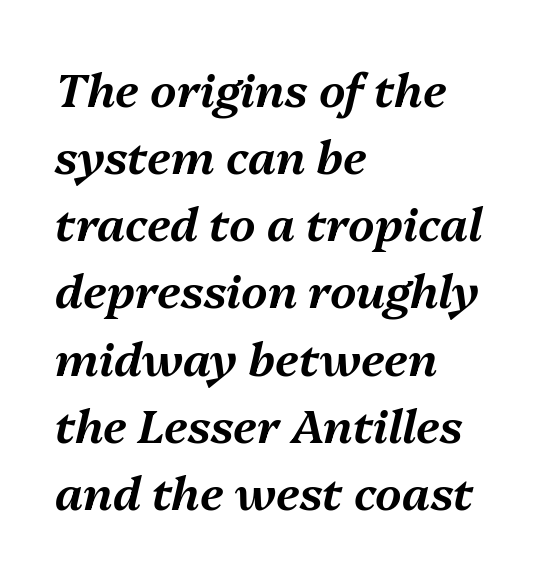
The image shows 46 px text type, italic (leaning right); set left-aligned, normal line spacing (1.46x), normal letter spacing, not underlined; medium stroke contrast and a medium x-height.
